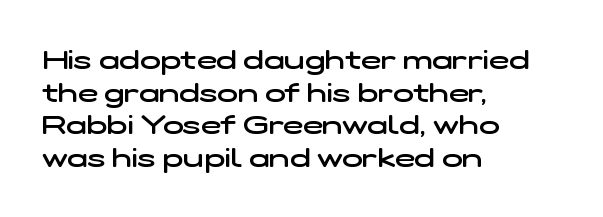
The paragraph shown leans on its left margin. The passage shown has conventional tracking throughout. Glance below the letters and you will spot only blank space. The letters are semibold — heavier than regular but short of a full bold.
